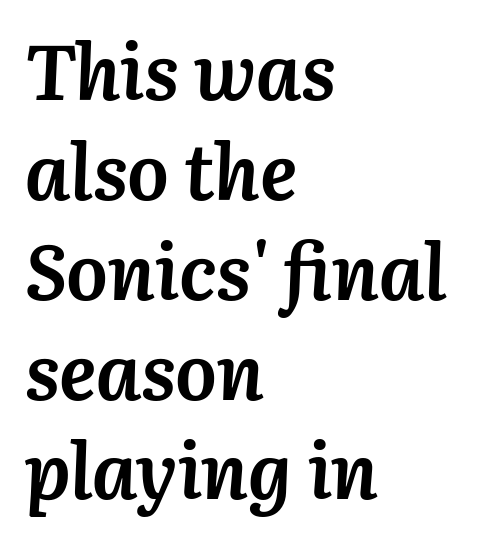
I'd describe the lettering as bold — thick and assertive. Students, note that the glyphs here touch the page at normal intervals. Would a proofreader flag this as italicized? Yes. Anything drawn beneath the words? Only blank space.
